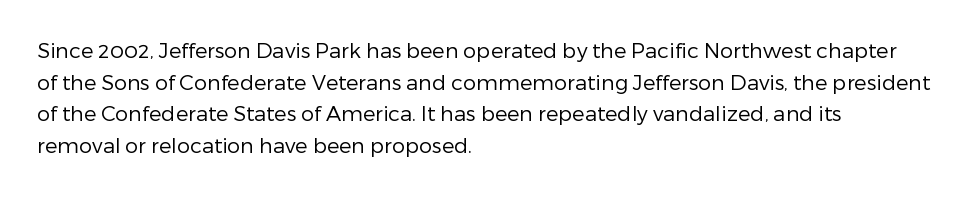
The image shows 21 px text type, upright; set left-aligned, normal line spacing (1.51x), normal letter spacing, not underlined.
